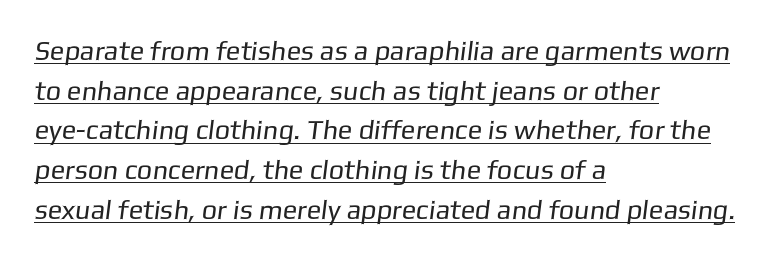
The image shows 27 px text type; set left-aligned, normal line spacing (1.47x), normal letter spacing, underlined.
